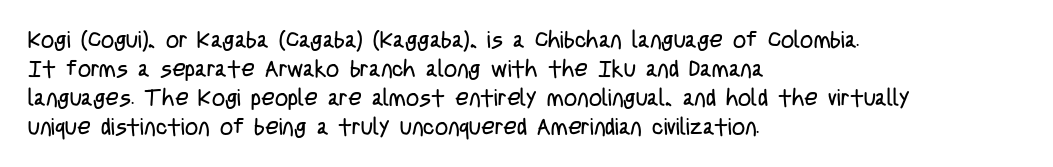
{"italic": "no", "bold": "no", "underline": "no", "align": "left", "line_spacing": "normal", "line_spacing_ratio": 1.26, "letter_spacing": "normal", "letter_spacing_em": 0.0, "glyph_px": 23}
